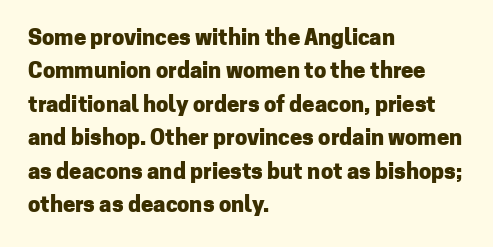
Q: Is the text bold? A: Yes.
Q: Is the text italic (slanted)? A: No, it is upright.
Q: Is the text underlined? A: No.
Q: How is the paragraph aligned? A: Left-aligned.
Q: Is the spacing between letters normal or unusually wide? A: Normal.
Q: Is the spacing between lines tight, normal or loose? A: Normal.
